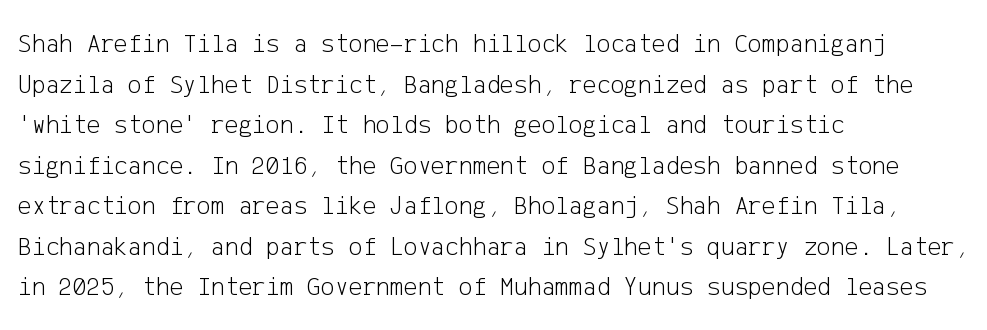
The zone under the glyphs is completely vacant. Letters have the restrained weight of plain body copy at most. Line beginnings align vertically; line endings do not. The gaps between neighbouring characters are ordinary and unremarkable.
